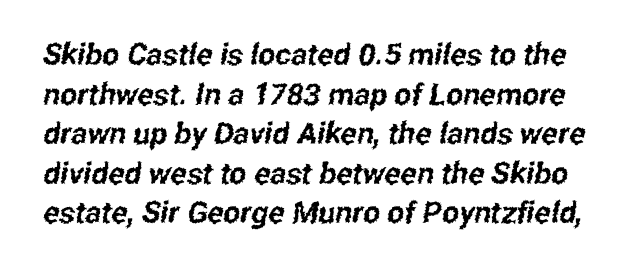
{"serif": "no", "width": "condensed", "stroke_contrast": "low", "x_height": "medium", "monospaced": "no", "underline": "no", "line_spacing": "normal", "line_spacing_ratio": 1.32, "letter_spacing": "normal", "letter_spacing_em": 0.0, "glyph_px": 30}
